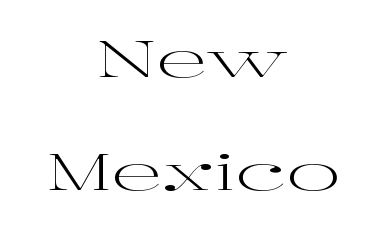
Q: Is the text bold? A: No.
Q: Is the text italic (slanted)? A: No, it is upright.
Q: Is the typeface a serif or a sans-serif typeface? A: Serif.
Q: Is the text underlined? A: No.
Q: How is the paragraph aligned? A: Centered.
Q: Is the spacing between letters normal or unusually wide? A: Normal.
Q: Is the spacing between lines tight, normal or loose? A: Loose.
Q: Width (condensed, normal, or wide)? A: Wide.
Q: Stroke contrast? A: High.
Q: x-height? A: Medium.
Q: Monospaced? A: No.
